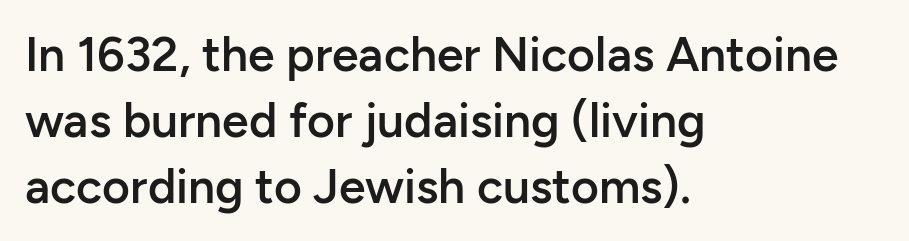
Which margin do the lines hug? The left one — the right edge is uneven. What's the leading like? Ordinary, nothing unusual. Vertical strokes here are truly vertical. Students, note that the glyphs here touch the page at normal intervals. Descenders hang freely into open space.
